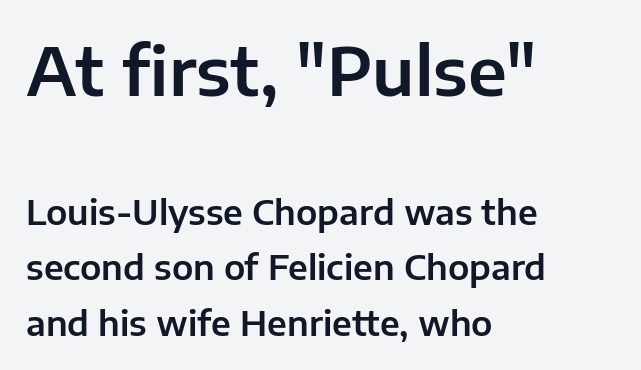
Serif or sans? Sans — the stroke terminals are bare. Each line starts at the same left margin while the right side varies. The vertical gap from one line to the next is medium. Ascenders rise straight up at ninety degrees.
